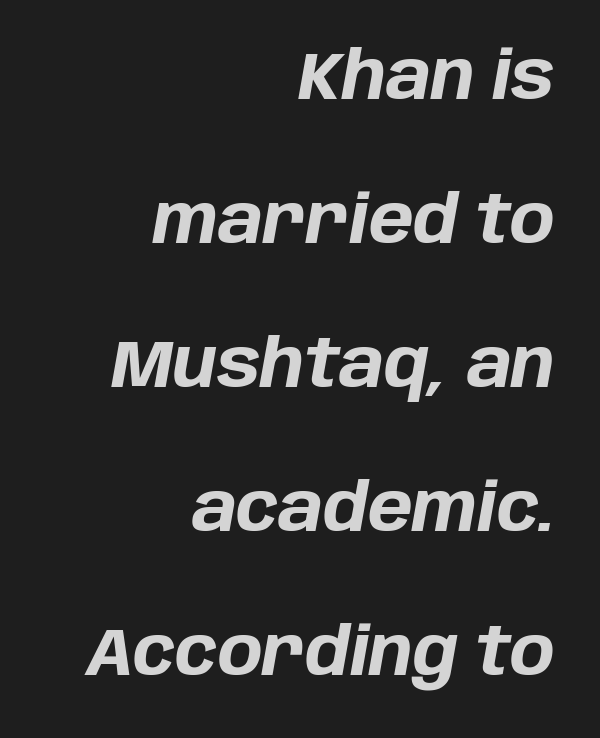
Q: Is the text bold? A: Yes.
Q: Is the text italic (slanted)? A: Yes, it leans right by about 10 degrees.
Q: Is the text underlined? A: No.
Q: How is the paragraph aligned? A: Right-aligned.
Q: Is the spacing between letters normal or unusually wide? A: Normal.
Q: Is the spacing between lines tight, normal or loose? A: Loose.
Q: Width (condensed, normal, or wide)? A: Normal.
Q: Stroke contrast? A: Low.
Q: x-height? A: Large.
Q: Monospaced? A: No.
